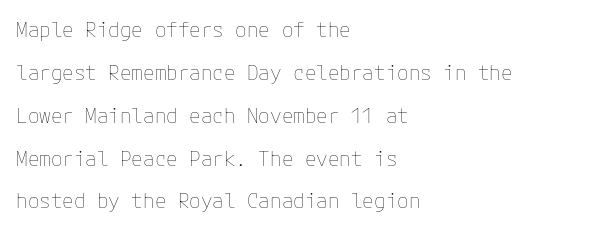
A typesetter would call this leading open, well beyond the default. Heaviness? Minimal to ordinary, like unemphasized prose. Just letters on the line, the space beneath them empty. Words appear dense and cohesive because spacing is normal.
